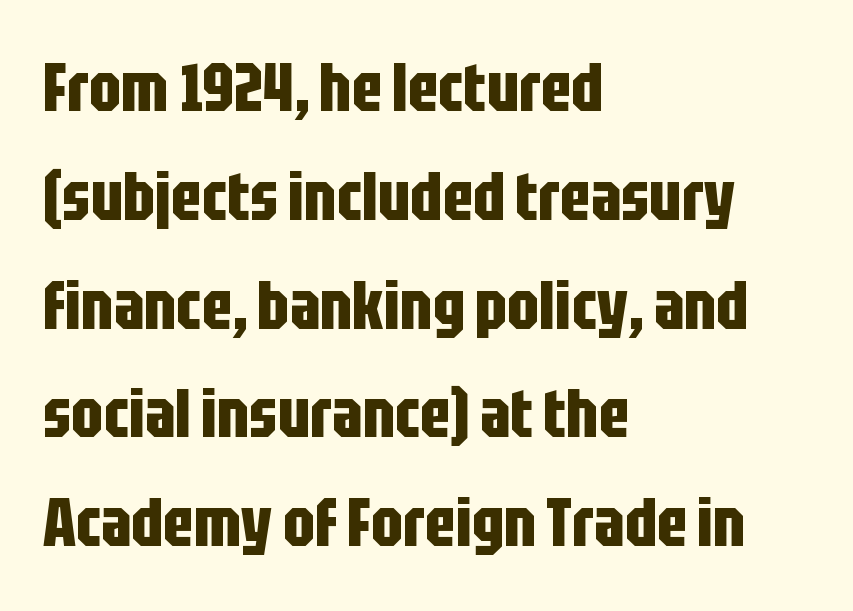
Descenders are the only things crossing below the line. Line spacing here is normal. The text block is weighted toward the left margin, trailing off unevenly rightward. The type family on display is of the sans-serif kind. Summary of weight: heavy, a full bold.
